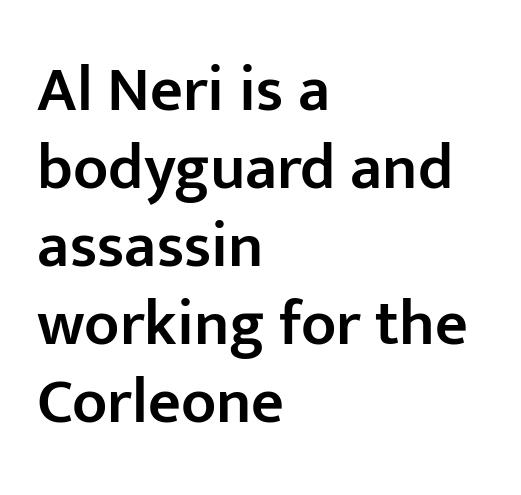
Serifs: no, the terminals of the letterforms are clean. These lines are rendered in a variable-pitch font. The sample has been set in demibold, a notch under bold. The area under the type is left untouched.
